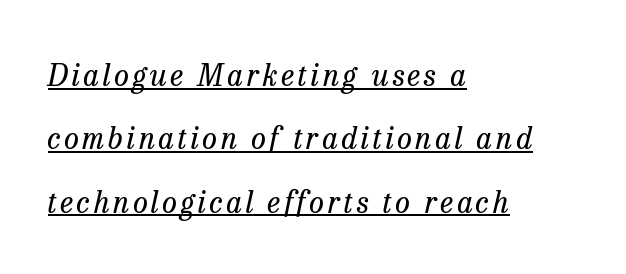
The image shows 30 px regular-weight serif type, italic (leaning right); set left-aligned, loose line spacing (2.11x), underlined; low stroke contrast and a medium x-height.
